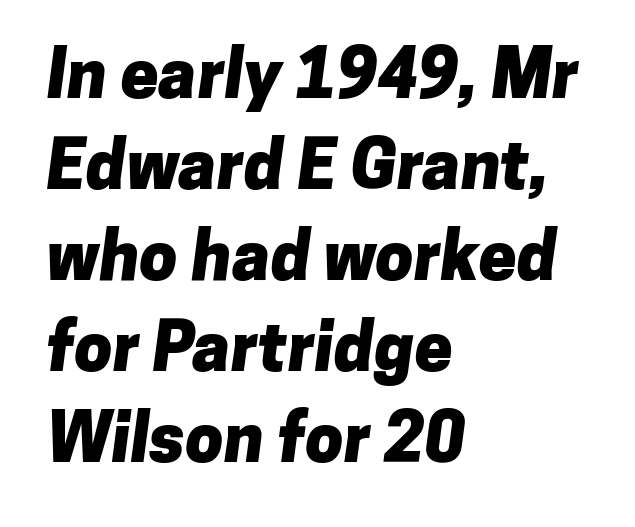
Underlining? Definitely not there. A full-strength bold gives these letters their thick strokes. Interline gaps are of average width in this sample. Is the block centered? No — it sits flush against the left margin.
